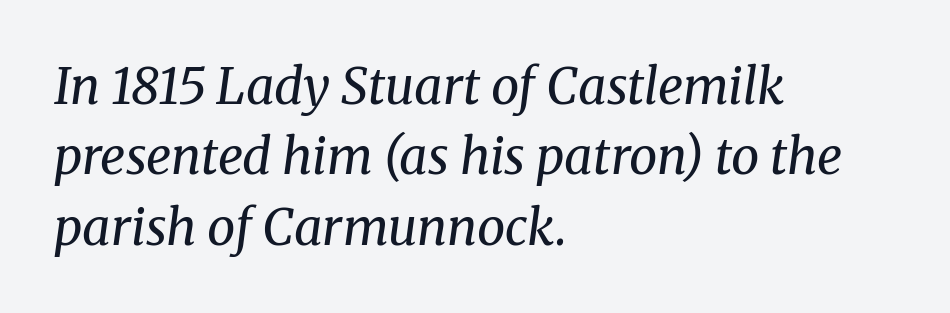
The image shows 50 px regular-weight serif type, italic (leaning right); set left-aligned, normal line spacing (1.41x), normal letter spacing, not underlined; medium stroke contrast and a medium x-height.
